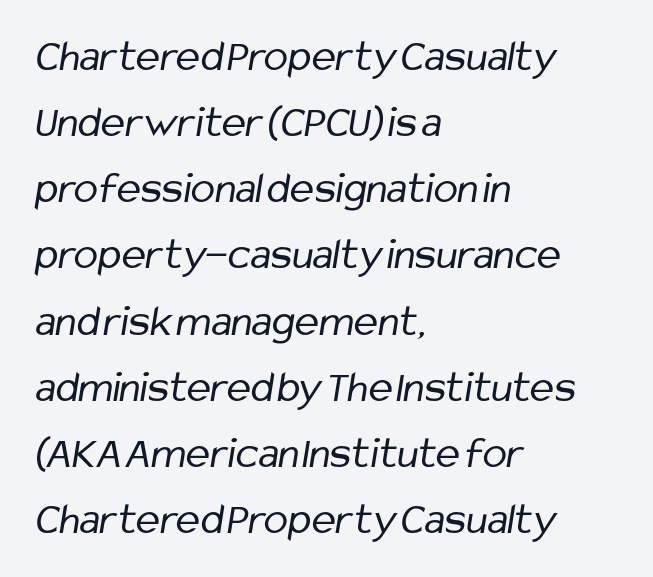
{"serif": "no", "bold": "no", "weight": "regular", "width": "condensed", "stroke_contrast": "low", "x_height": "medium", "monospaced": "no", "underline": "no", "align": "left", "line_spacing": "normal", "line_spacing_ratio": 1.47, "letter_spacing": "normal", "letter_spacing_em": 0.0, "glyph_px": 45}
